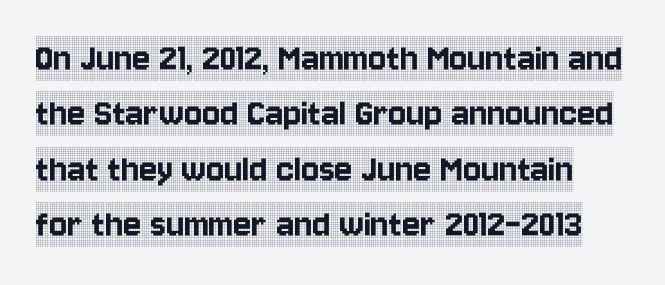
The image shows 42 px condensed serif type, upright; set normal line spacing (1.32x), normal letter spacing, not underlined; a large x-height.
